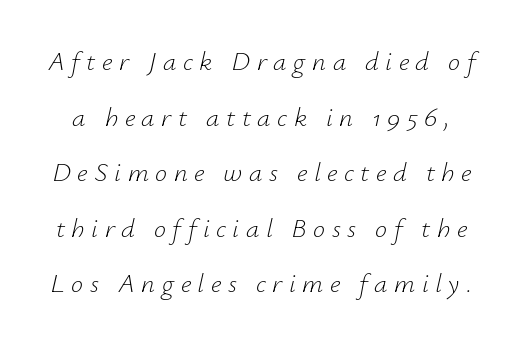
Q: Is the text bold? A: No.
Q: Is the text italic (slanted)? A: Yes, it leans right by about 12 degrees.
Q: Is the text underlined? A: No.
Q: Is the spacing between letters normal or unusually wide? A: Unusually wide.
Q: Is the spacing between lines tight, normal or loose? A: Loose.
